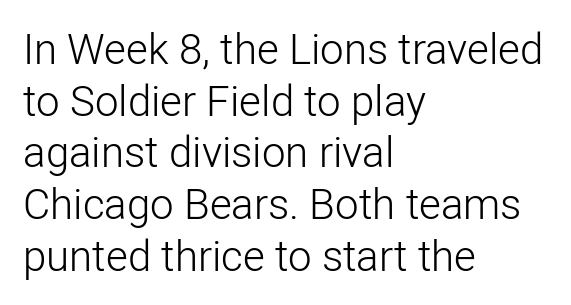
{"serif": "no", "italic": "no", "bold": "no", "weight": "light", "width": "normal", "stroke_contrast": "low", "x_height": "medium", "monospaced": "no", "underline": "no", "align": "left", "line_spacing_ratio": 1.23, "letter_spacing": "normal", "letter_spacing_em": 0.0, "glyph_px": 42}
